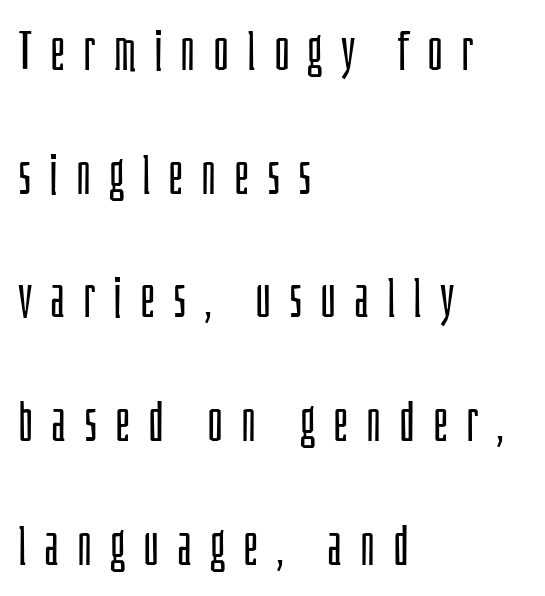
The image shows 54 px light, condensed sans-serif type, upright; set left-aligned, loose line spacing (2.29x), unusually wide letter spacing (+0.33 em), not underlined; low stroke contrast and a large x-height.
